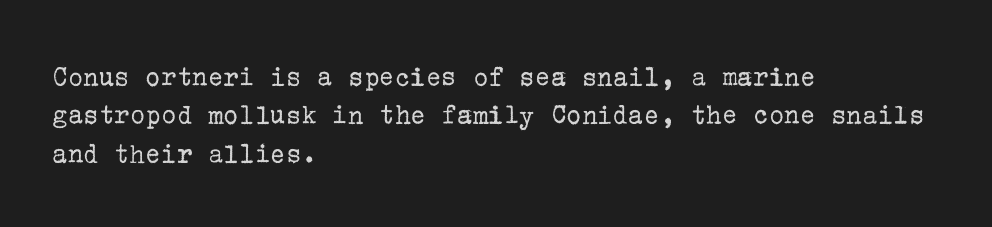
This sample uses a serif face. Descenders are the only things crossing below the line. Nope, not italic — everything's standing straight. Left-aligned paragraph, ragged on the right. The designer left line spacing at the default.
